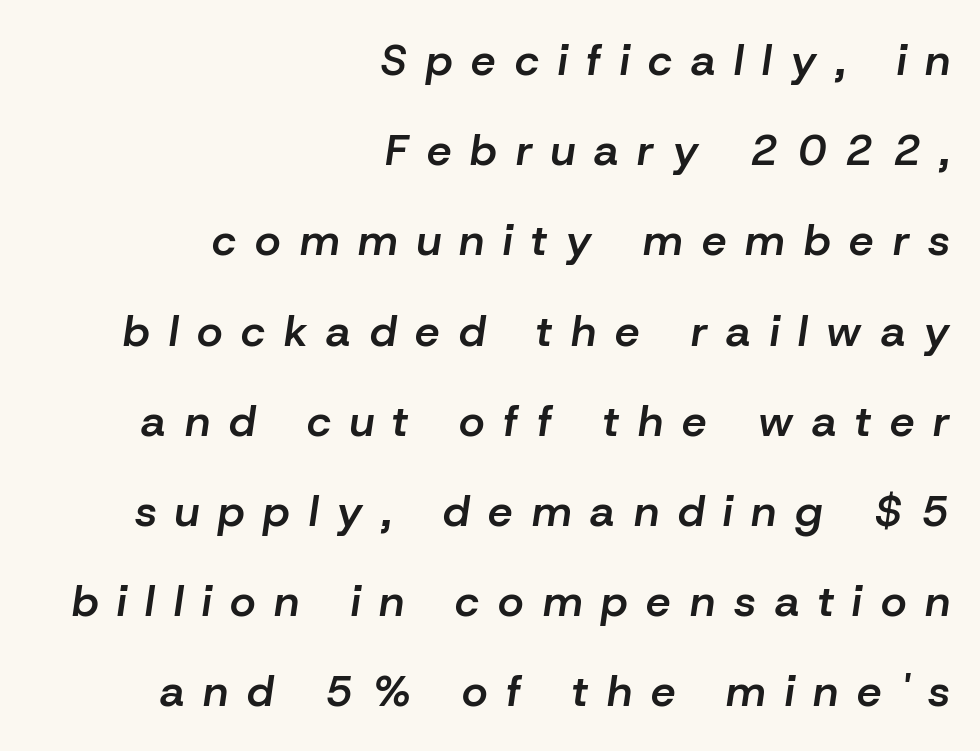
The rendering anchors every line to the right-hand side. Descender tails drop into unmarked territory. Rendered with sloped, italic letterforms. Does the leading feel generous? Absolutely, it's lavish. Is the type bold? Partly — it's a semibold, heavier than regular but not fully bold. Between one letter and the next there's a generous, obvious gap.
